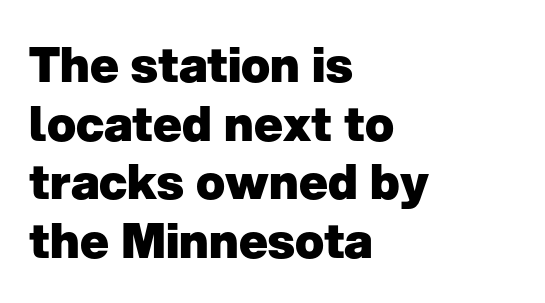
{"serif": "no", "italic": "no", "bold": "yes", "weight": "heavy", "width": "normal", "stroke_contrast": "low", "x_height": "medium", "monospaced": "no", "underline": "no", "align": "left", "line_spacing_ratio": 1.22, "letter_spacing": "normal", "letter_spacing_em": 0.0, "glyph_px": 48}
